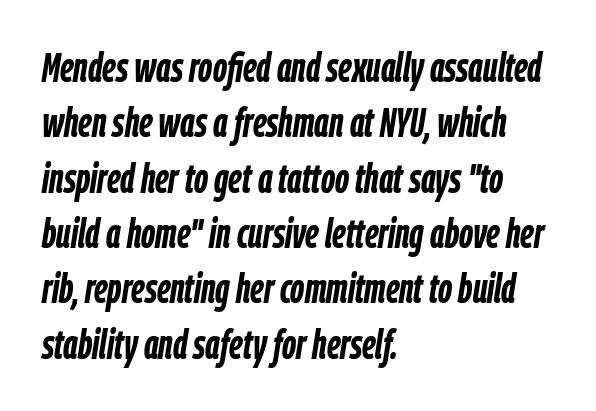
Q: Is the text bold? A: Yes.
Q: Is the text italic (slanted)? A: Yes, it leans right by about 9 degrees.
Q: Is the text underlined? A: No.
Q: How is the paragraph aligned? A: Left-aligned.
Q: Is the spacing between letters normal or unusually wide? A: Normal.
Q: Is the spacing between lines tight, normal or loose? A: Normal.
Q: Width (condensed, normal, or wide)? A: Condensed.
Q: Stroke contrast? A: Low.
Q: x-height? A: Medium.
Q: Monospaced? A: No.
